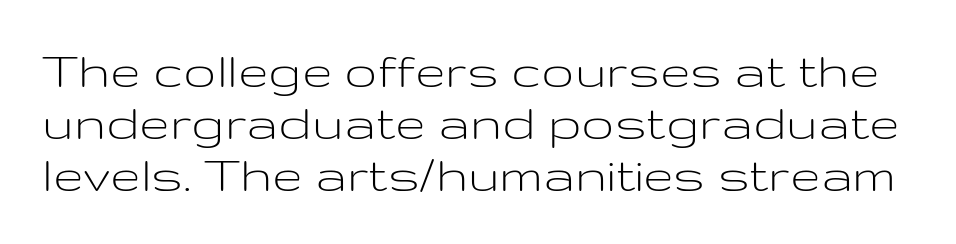
Q: Is the text bold? A: No.
Q: Is the text italic (slanted)? A: No, it is upright.
Q: Is the typeface a serif or a sans-serif typeface? A: Sans-serif.
Q: Is the text underlined? A: No.
Q: Is the spacing between letters normal or unusually wide? A: Normal.
Q: Is the spacing between lines tight, normal or loose? A: Tight.
Q: Width (condensed, normal, or wide)? A: Wide.
Q: Stroke contrast? A: Low.
Q: x-height? A: Medium.
Q: Monospaced? A: No.
